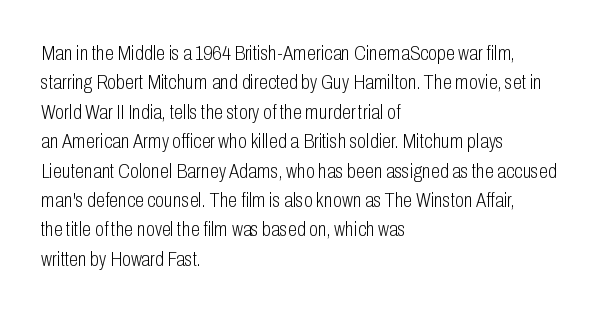
{"italic": "no", "bold": "no", "underline": "no", "align": "left", "line_spacing": "normal", "line_spacing_ratio": 1.4, "letter_spacing": "normal", "letter_spacing_em": 0.0, "glyph_px": 21}
